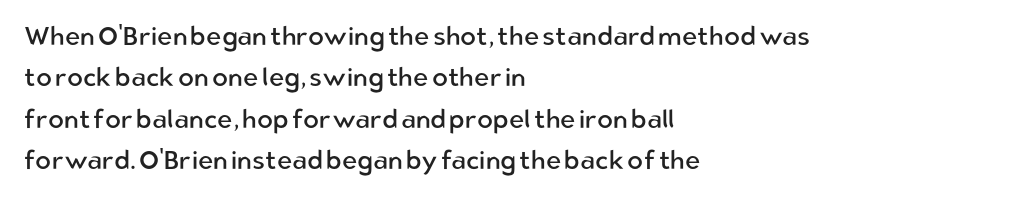
Each stroke keeps to a modest, everyday thickness or less. Whoever set this chose a conventional vertical rhythm. Caption: multi-line text, flush left, ragged right. Underlining? Definitely not there.
